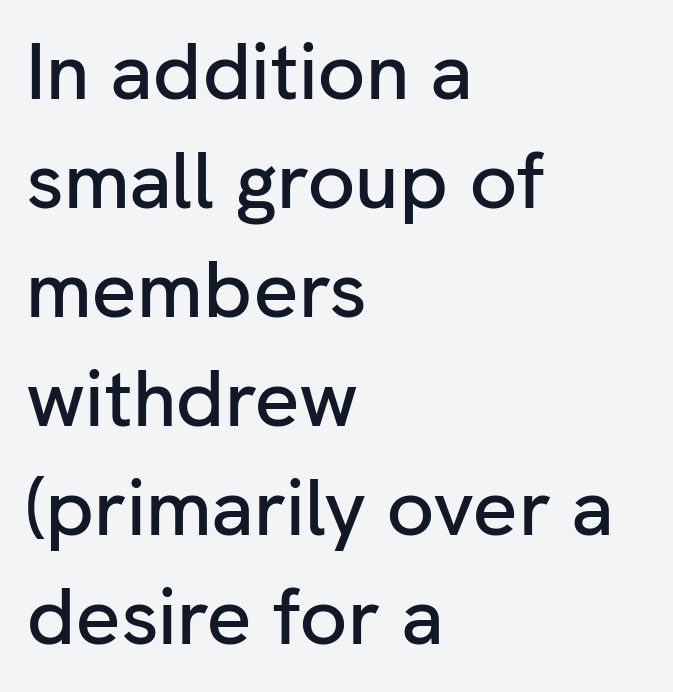
{"serif": "no", "italic": "no", "width": "normal", "stroke_contrast": "low", "x_height": "medium", "monospaced": "no", "underline": "no", "align": "left", "line_spacing": "normal", "line_spacing_ratio": 1.38, "letter_spacing": "normal", "letter_spacing_em": 0.0, "glyph_px": 79}
